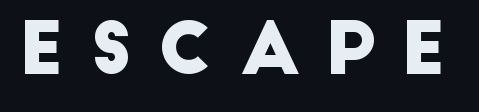
Q: Is the typeface a serif or a sans-serif typeface? A: Sans-serif.
Q: Is the text underlined? A: No.
Q: Is the spacing between letters normal or unusually wide? A: Unusually wide.
Q: Width (condensed, normal, or wide)? A: Normal.
Q: Stroke contrast? A: Low.
Q: x-height? A: Large.
Q: Monospaced? A: No.
